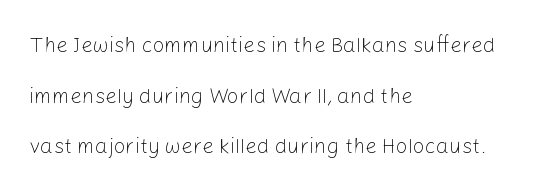
The specimen omits any rule beneath the text block's lines. The letterforms sit at book weight or below. Horizontally, the lines are justified to the leading edge only. Style check: upright. The space between consecutive lines is lavish. Nothing unusual about the tracking: characters are spaced as the font intends.
